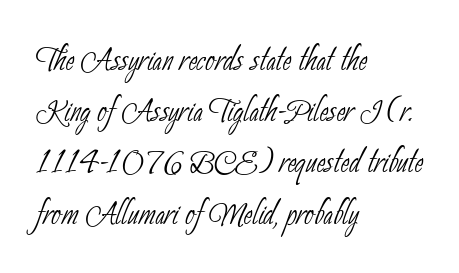
The image shows 42 px thin, condensed sans-serif type; set left-aligned, line spacing 1.22x, normal letter spacing, not underlined; low stroke contrast and a small x-height.
